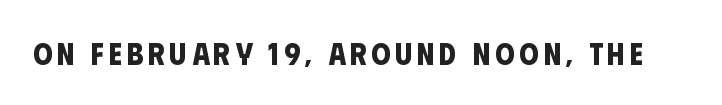
A typesetter would call this proportional, since set widths differ per character. These words are printed bold, with thick strokes throughout. The typeface chosen for these lines omits serifs. Rule under the text: the space is simply empty.
